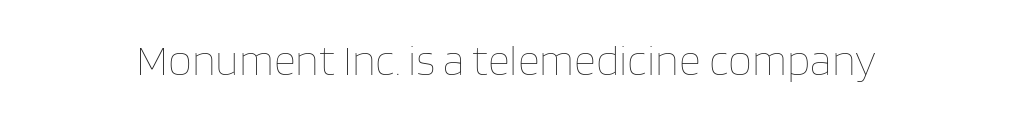
Stems here are at most as thick as an everyday book face. Notice how the stems are strictly vertical — no italics here. Characters follow at the spacing the type designer built in. Think of a printed novel: that variable character pitch is what you see here. The specimen omits any rule beneath the text block's lines.
